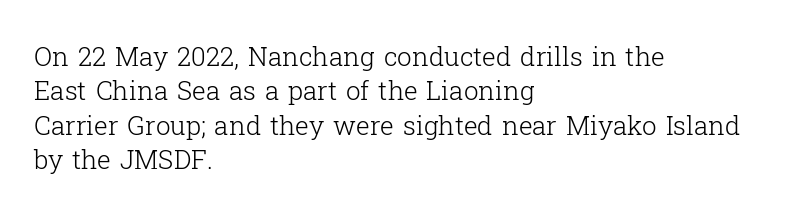
The image shows 26 px text type, upright; set left-aligned, normal line spacing (1.32x), normal letter spacing, not underlined.
